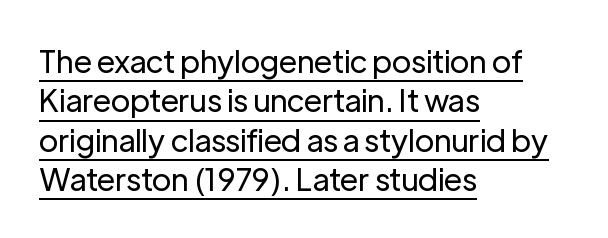
Q: Is the text bold? A: No.
Q: Is the text italic (slanted)? A: No, it is upright.
Q: Is the typeface a serif or a sans-serif typeface? A: Sans-serif.
Q: Is the text underlined? A: Yes.
Q: How is the paragraph aligned? A: Left-aligned.
Q: Is the spacing between letters normal or unusually wide? A: Normal.
Q: Is the spacing between lines tight, normal or loose? A: Normal.
Q: Width (condensed, normal, or wide)? A: Normal.
Q: Stroke contrast? A: Low.
Q: x-height? A: Medium.
Q: Monospaced? A: No.
